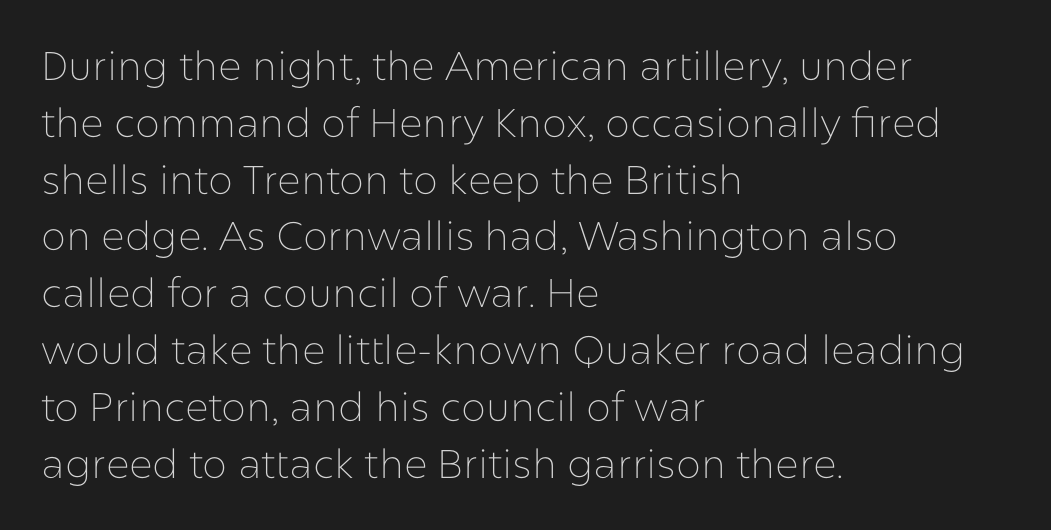
Anything drawn beneath the words? Only blank space. Designer's note — italics off, roman on. A typesetter would call this proportional, since set widths differ per character. Unlike a traditional serif, this face leaves its strokes unadorned. Nothing heavy about these letters — not bold at all. Letter spacing: default.
